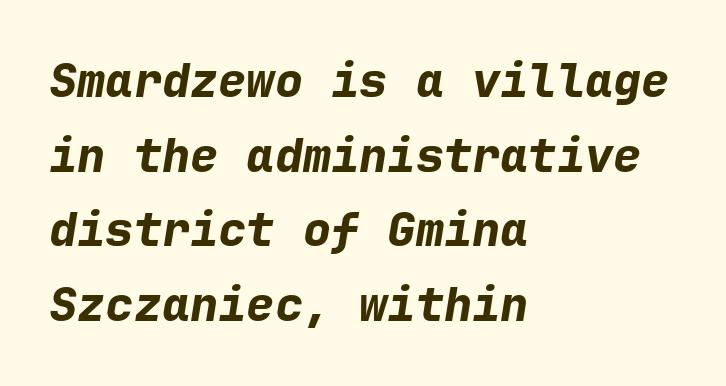
The rows are spaced the way most documents space them. All the whitespace from short lines collects on the right. Tracking here is standard; glyphs follow each other at the usual distance. The font's italic variant was chosen for this text. Strong, thick strokes mark this as bold type. The letters march in equal steps, a hallmark of fixed-pitch type.
